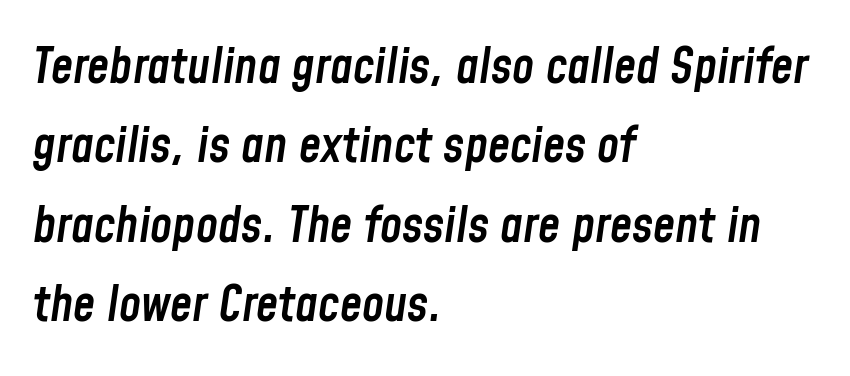
Q: Is the text bold? A: Semi-bold.
Q: Is the text italic (slanted)? A: Yes, it leans right by about 8 degrees.
Q: Is the text underlined? A: No.
Q: How is the paragraph aligned? A: Left-aligned.
Q: Is the spacing between letters normal or unusually wide? A: Normal.
Q: Is the spacing between lines tight, normal or loose? A: Normal.
Q: Width (condensed, normal, or wide)? A: Condensed.
Q: Stroke contrast? A: Low.
Q: x-height? A: Medium.
Q: Monospaced? A: No.
